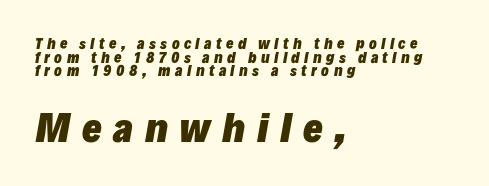
The image shows 37 px heavy type, italic (leaning right); set left-aligned, tight line spacing (0.97x), unusually wide letter spacing (+0.31 em), not underlined; the second (bottom) block is 2.64x larger; low stroke contrast and a medium x-height.
